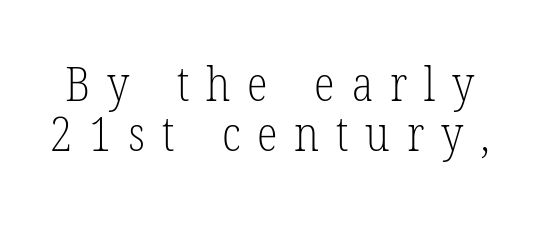
Q: Is the text bold? A: No.
Q: Is the text italic (slanted)? A: No, it is upright.
Q: Is the typeface a serif or a sans-serif typeface? A: Serif.
Q: Is the text underlined? A: No.
Q: Is the spacing between letters normal or unusually wide? A: Unusually wide.
Q: Is the spacing between lines tight, normal or loose? A: Tight.
Q: Width (condensed, normal, or wide)? A: Condensed.
Q: Stroke contrast? A: Low.
Q: x-height? A: Medium.
Q: Monospaced? A: No.
